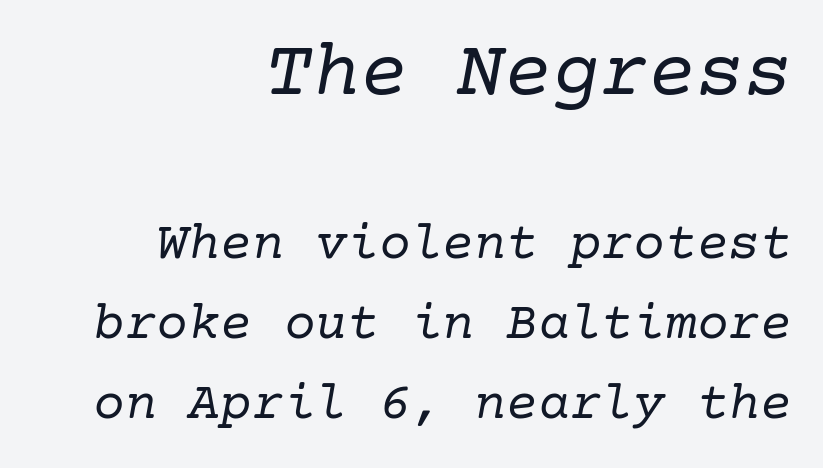
The image shows 80 px regular-weight serif type, italic (leaning right); set right-aligned, normal line spacing (1.51x), normal letter spacing, not underlined; the first (top) block is 1.51x larger; low stroke contrast and a medium x-height.
